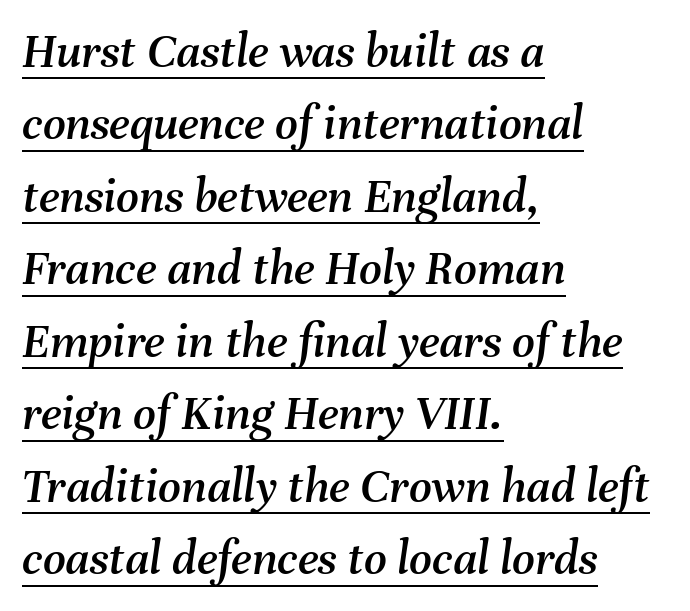
Q: Is the text italic (slanted)? A: Yes, it leans right by about 8 degrees.
Q: Is the text underlined? A: Yes.
Q: How is the paragraph aligned? A: Left-aligned.
Q: Is the spacing between letters normal or unusually wide? A: Normal.
Q: Is the spacing between lines tight, normal or loose? A: Normal.
Q: Width (condensed, normal, or wide)? A: Normal.
Q: Stroke contrast? A: Medium.
Q: x-height? A: Medium.
Q: Monospaced? A: No.
